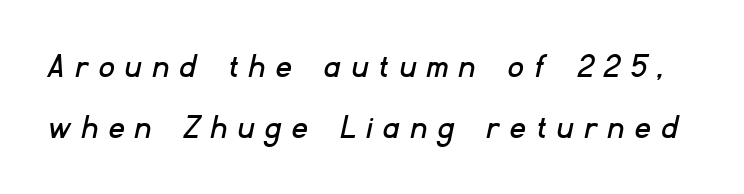
The image shows 36 px sans-serif type; set normal line spacing (1.69x), unusually wide letter spacing (+0.34 em), not underlined; low stroke contrast and a small x-height.
